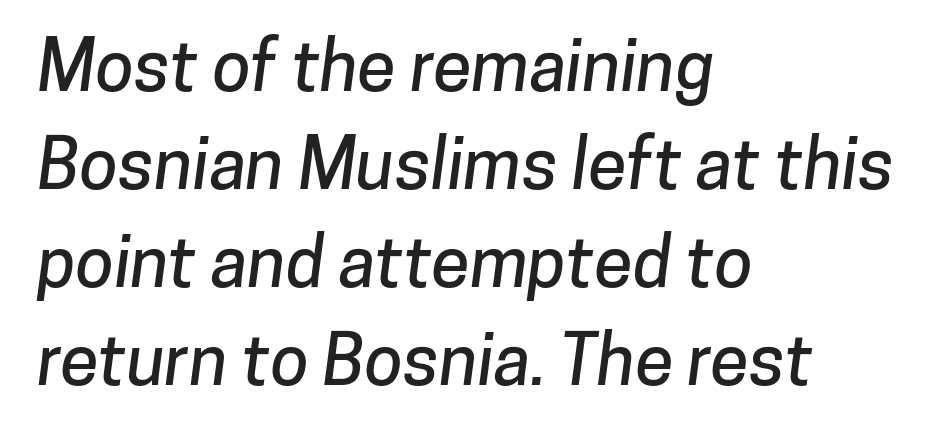
Q: Is the typeface a serif or a sans-serif typeface? A: Sans-serif.
Q: Is the text underlined? A: No.
Q: How is the paragraph aligned? A: Left-aligned.
Q: Is the spacing between letters normal or unusually wide? A: Normal.
Q: Is the spacing between lines tight, normal or loose? A: Normal.
Q: Width (condensed, normal, or wide)? A: Normal.
Q: Stroke contrast? A: Low.
Q: x-height? A: Medium.
Q: Monospaced? A: No.
